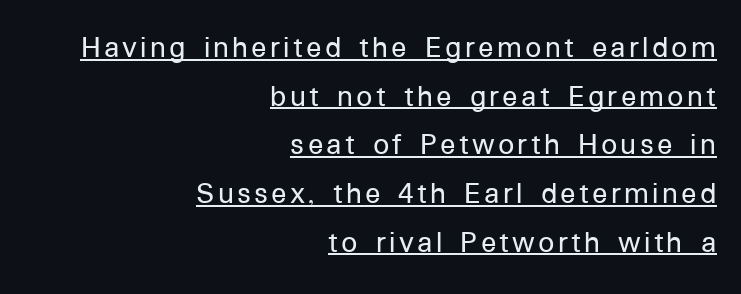
Q: Is the text italic (slanted)? A: No, it is upright.
Q: Is the typeface a serif or a sans-serif typeface? A: Sans-serif.
Q: Is the text underlined? A: Yes.
Q: How is the paragraph aligned? A: Right-aligned.
Q: Is the spacing between lines tight, normal or loose? A: Normal.
Q: Width (condensed, normal, or wide)? A: Normal.
Q: Stroke contrast? A: Low.
Q: x-height? A: Medium.
Q: Monospaced? A: No.
